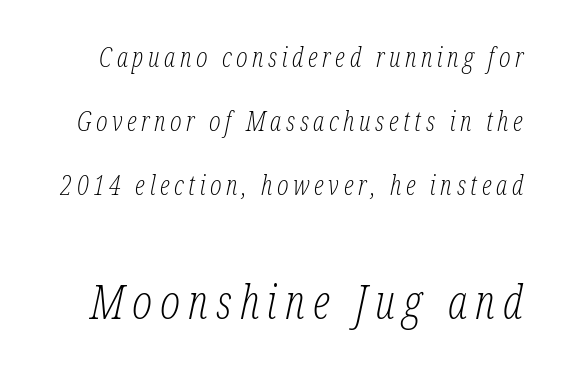
Q: Is the text bold? A: No.
Q: Is the text italic (slanted)? A: Yes, it leans right by about 12 degrees.
Q: Is the typeface a serif or a sans-serif typeface? A: Serif.
Q: Is the text underlined? A: No.
Q: Is the spacing between lines tight, normal or loose? A: Loose.
Q: Which block of text is set in a larger size, the first (top) or the second (bottom)? A: The second (bottom) one.
Q: Width (condensed, normal, or wide)? A: Condensed.
Q: Stroke contrast? A: Low.
Q: x-height? A: Medium.
Q: Monospaced? A: No.
